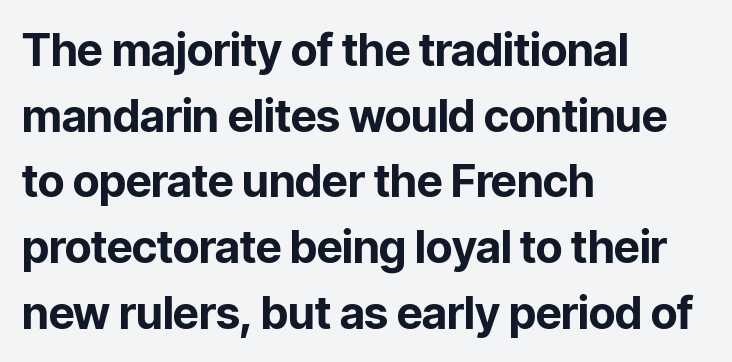
Q: Is the text bold? A: Yes.
Q: Is the text italic (slanted)? A: No, it is upright.
Q: Is the typeface a serif or a sans-serif typeface? A: Sans-serif.
Q: Is the text underlined? A: No.
Q: How is the paragraph aligned? A: Left-aligned.
Q: Is the spacing between letters normal or unusually wide? A: Normal.
Q: Is the spacing between lines tight, normal or loose? A: Normal.
Q: Width (condensed, normal, or wide)? A: Normal.
Q: Stroke contrast? A: Low.
Q: x-height? A: Medium.
Q: Monospaced? A: No.
